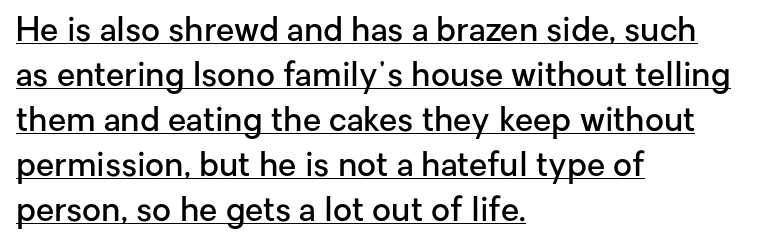
Is there any slant? The stems are plumb. Here the designer chose a conventional face with non-uniform glyph widths. This rendering leaves character spacing at its baseline value. The glyphs in this specimen are sans serif.
